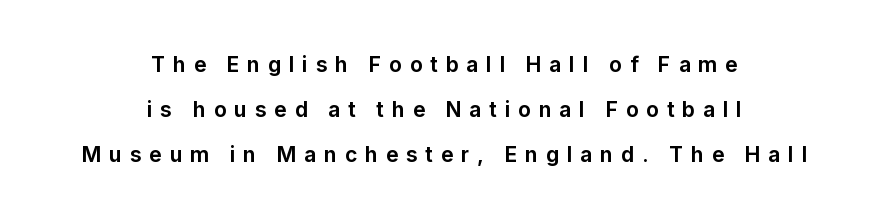
The rendering uses a bold face; every stroke is thick and dark. The passage shown has open, widely tracked lettering throughout. Descender tails drop into unmarked territory. One glance says open: line gaps are wider than usual.
